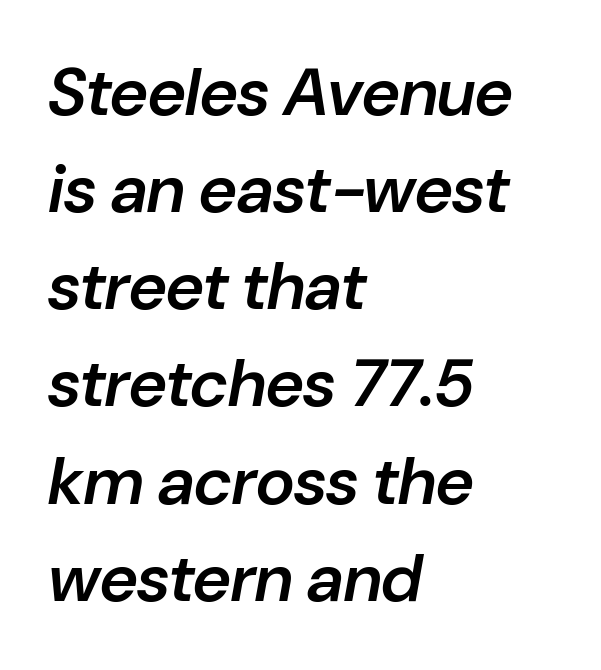
{"italic": "yes", "lean": "right", "slant_degrees": 10, "bold": "semi", "weight": "semibold", "width": "normal", "stroke_contrast": "low", "x_height": "medium", "monospaced": "no", "underline": "no", "align": "left", "line_spacing": "normal", "line_spacing_ratio": 1.45, "letter_spacing": "normal", "letter_spacing_em": 0.0, "glyph_px": 67}
